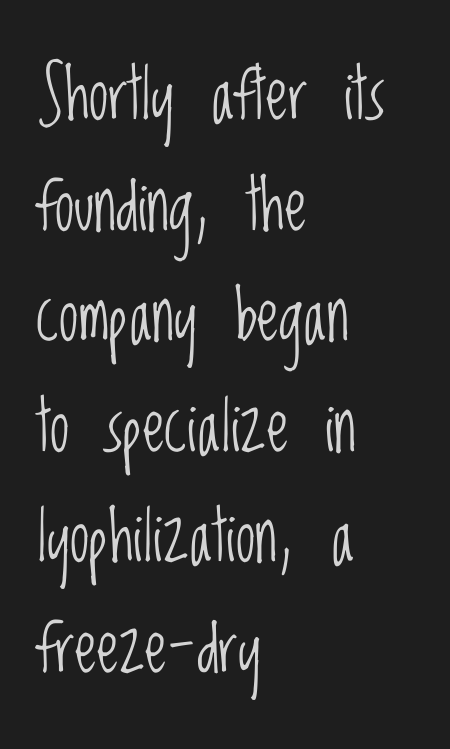
The image shows 70 px light, condensed sans-serif type, upright; set left-aligned, normal line spacing (1.58x), normal letter spacing, not underlined; low stroke contrast and a large x-height.
